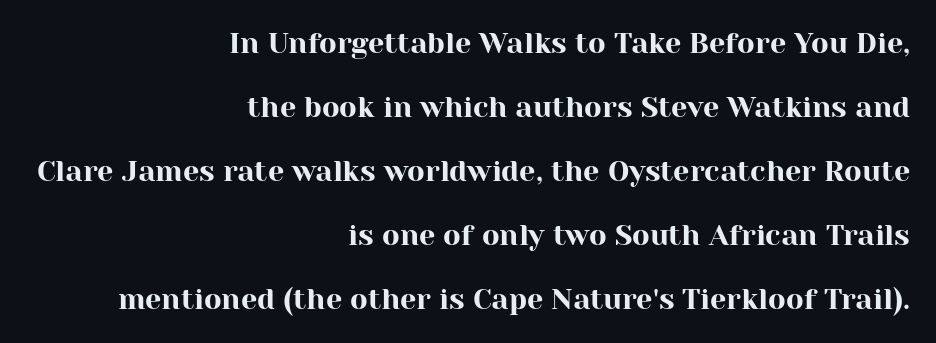
Q: Is the text italic (slanted)? A: No, it is upright.
Q: Is the typeface a serif or a sans-serif typeface? A: Serif.
Q: Is the text underlined? A: No.
Q: How is the paragraph aligned? A: Right-aligned.
Q: Is the spacing between letters normal or unusually wide? A: Normal.
Q: Is the spacing between lines tight, normal or loose? A: Loose.
Q: Width (condensed, normal, or wide)? A: Normal.
Q: Stroke contrast? A: High.
Q: x-height? A: Medium.
Q: Monospaced? A: No.
